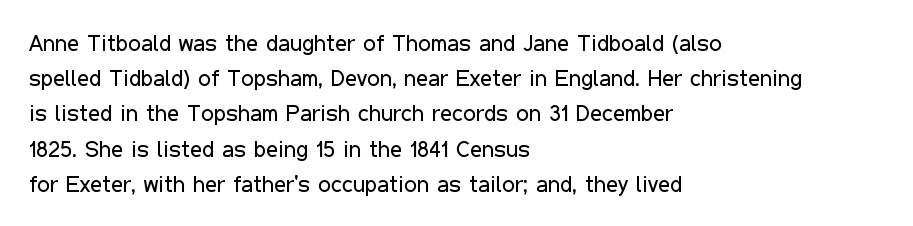
A typesetter would call this leading conventional body-copy spacing. Casual observation: everything's shoved over to the left. Counters stay open thanks to moderate or lighter strokes. The lettering stays uniformly vertical, giving the passage a roman look. No extra tracking has been applied to these lines. The gap between lines stays unmarked.
